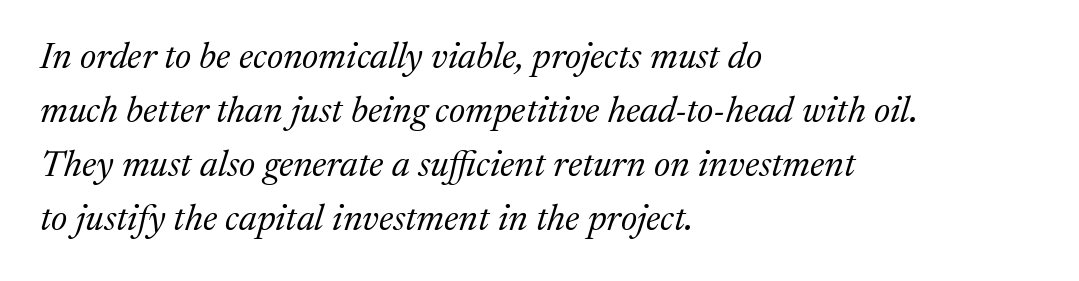
Q: Is the text bold? A: No.
Q: Is the text italic (slanted)? A: Yes, it leans right by about 17 degrees.
Q: Is the typeface a serif or a sans-serif typeface? A: Serif.
Q: Is the text underlined? A: No.
Q: How is the paragraph aligned? A: Left-aligned.
Q: Is the spacing between letters normal or unusually wide? A: Normal.
Q: Is the spacing between lines tight, normal or loose? A: Normal.
Q: Width (condensed, normal, or wide)? A: Normal.
Q: Stroke contrast? A: Medium.
Q: x-height? A: Medium.
Q: Monospaced? A: No.
